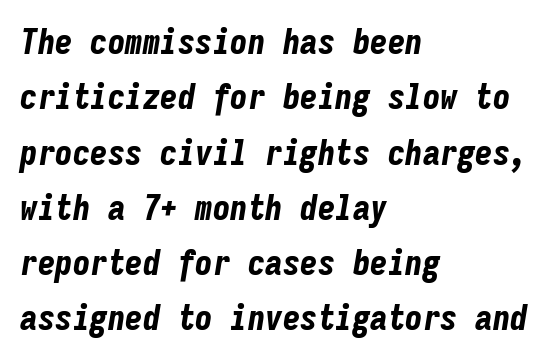
This sample uses plain, unmodified letter spacing. The line-height multiplier appears to be the usual default. Pretty heavy lettering here — definitely bold. The whole block is typeset with a tilt. The setting favours the left margin, as ordinary paragraphs usually do. Note the uniform advance width — an 'i' takes as much space as an 'm'.
